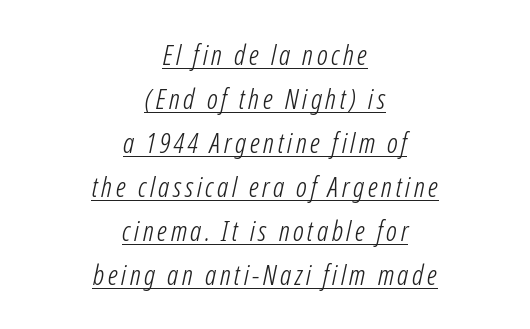
{"italic": "yes", "lean": "right", "slant_degrees": 12, "bold": "no", "weight": "light", "width": "condensed", "stroke_contrast": "low", "x_height": "medium", "monospaced": "no", "underline": "yes", "align": "center", "line_spacing": "normal", "line_spacing_ratio": 1.57, "glyph_px": 28}
